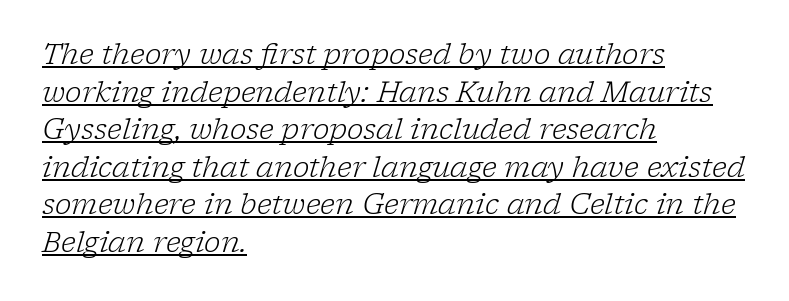
The tracking reads as untouched default to a designer's eye. No letter is thick-stroked: the sample isn't bold. Every row of glyphs begins at an identical x-position on the left. The glyphs look as if they've been sheared to an angle. Does the type have serifs? Yes, each stem ends in a small foot.
